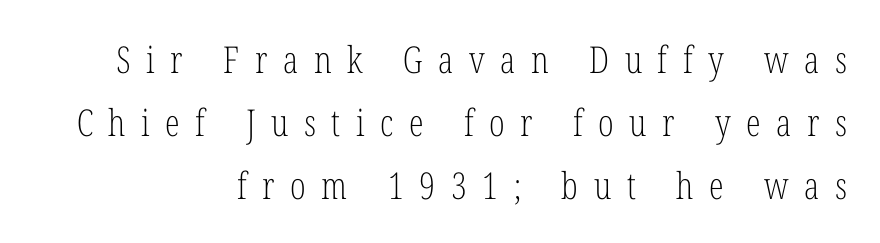
This is serif lettering, the kind often seen in printed books. These lines stack with their right ends in a neat column. What stands out about the letter spacing? Its width — letters are far apart. The strokes carry an ordinary text weight at most. Beneath every word, the page is bare. Each letter keeps its own natural width here, so spacing adapts to shape.
